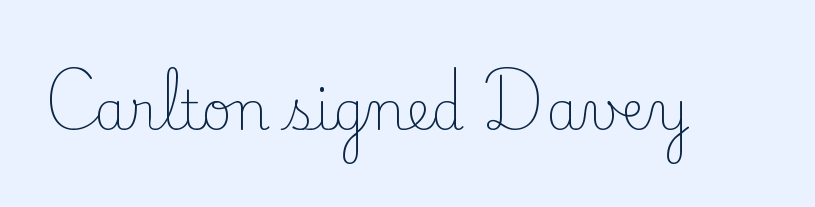
Q: Is the text bold? A: No.
Q: Is the text italic (slanted)? A: No, it is upright.
Q: Is the typeface a serif or a sans-serif typeface? A: Serif.
Q: Is the text underlined? A: No.
Q: Is the spacing between letters normal or unusually wide? A: Normal.
Q: Width (condensed, normal, or wide)? A: Normal.
Q: Stroke contrast? A: Low.
Q: x-height? A: Small.
Q: Monospaced? A: No.
